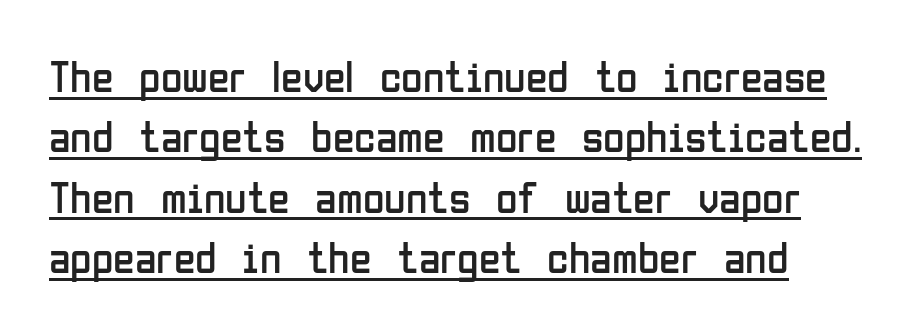
The rendering uses a moderate line-height, typical for paragraphs. Proportional: the letters do not fall into vertical columns. Honestly, the letter spacing is just normal — you wouldn't notice it. No extra ink here — the face is not bold. Notice how the stems are strictly vertical — no italics here.
